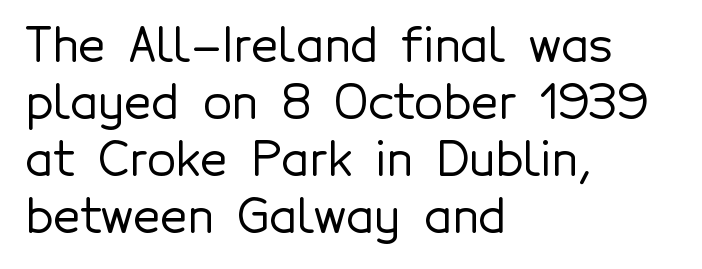
{"serif": "no", "italic": "no", "width": "normal", "x_height": "medium", "monospaced": "no", "underline": "no", "align": "left", "line_spacing_ratio": 1.21, "letter_spacing": "normal", "letter_spacing_em": 0.0, "glyph_px": 47}
